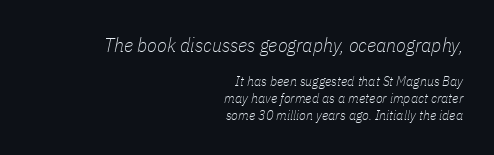
Q: Is the text bold? A: No.
Q: Is the text italic (slanted)? A: Yes, it leans right by about 11 degrees.
Q: Is the text underlined? A: No.
Q: How is the paragraph aligned? A: Right-aligned.
Q: Is the spacing between letters normal or unusually wide? A: Normal.
Q: Which block of text is set in a larger size, the first (top) or the second (bottom)? A: The first (top) one.
